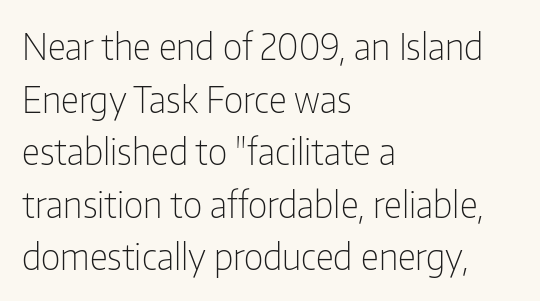
{"serif": "no", "italic": "no", "bold": "no", "weight": "light", "width": "condensed", "stroke_contrast": "low", "x_height": "medium", "monospaced": "no", "underline": "no", "align": "left", "line_spacing": "normal", "line_spacing_ratio": 1.46, "letter_spacing": "normal", "letter_spacing_em": 0.0, "glyph_px": 36}
